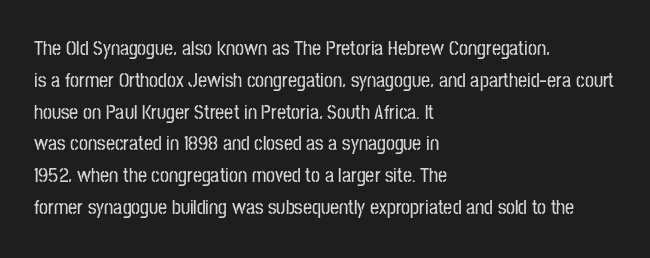
The image shows 20 px text type, upright; set left-aligned, normal line spacing (1.59x), normal letter spacing, not underlined.
